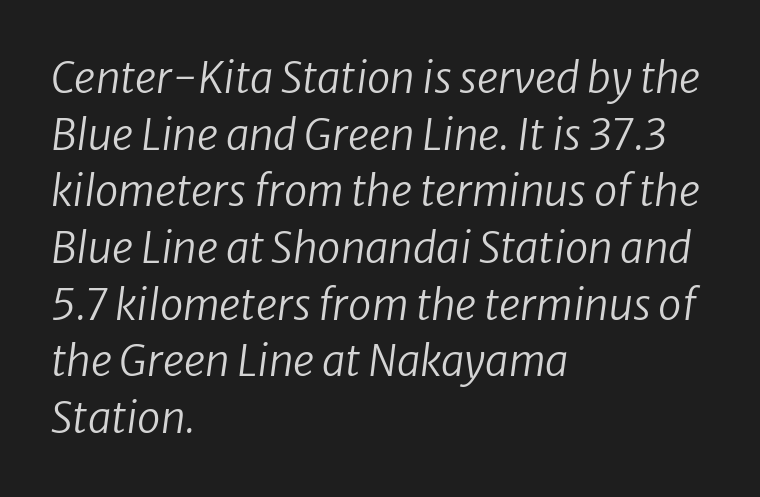
{"serif": "no", "bold": "no", "weight": "regular", "width": "normal", "stroke_contrast": "low", "x_height": "medium", "monospaced": "no", "underline": "no", "align": "left", "line_spacing": "normal", "line_spacing_ratio": 1.35, "letter_spacing": "normal", "letter_spacing_em": 0.0, "glyph_px": 42}
